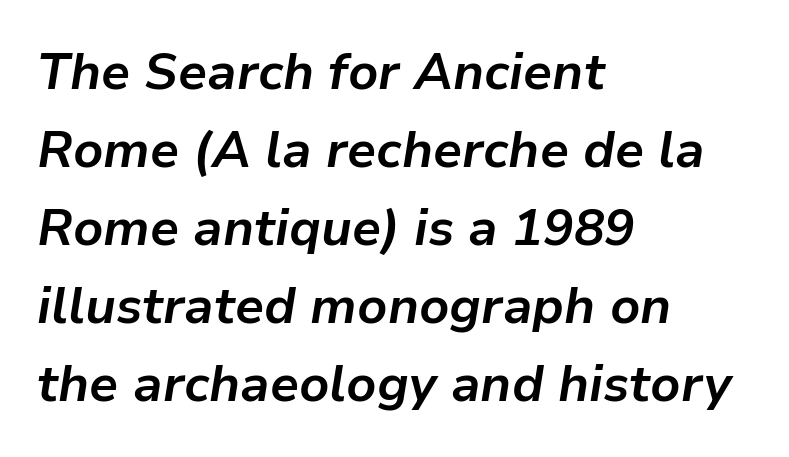
{"italic": "yes", "lean": "right", "slant_degrees": 9, "bold": "yes", "weight": "bold", "width": "normal", "stroke_contrast": "low", "x_height": "medium", "monospaced": "no", "underline": "no", "align": "left", "line_spacing": "normal", "line_spacing_ratio": 1.53, "letter_spacing": "normal", "letter_spacing_em": 0.0, "glyph_px": 51}
